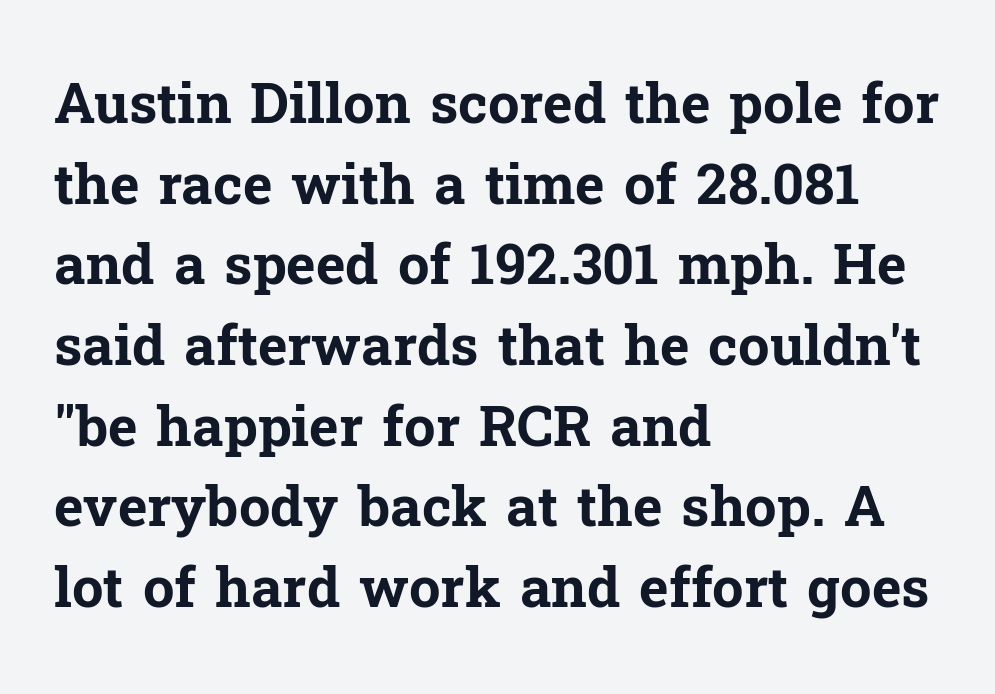
The image shows 56 px bold serif type, upright; set left-aligned, normal line spacing (1.44x), normal letter spacing, not underlined; low stroke contrast and a medium x-height.
